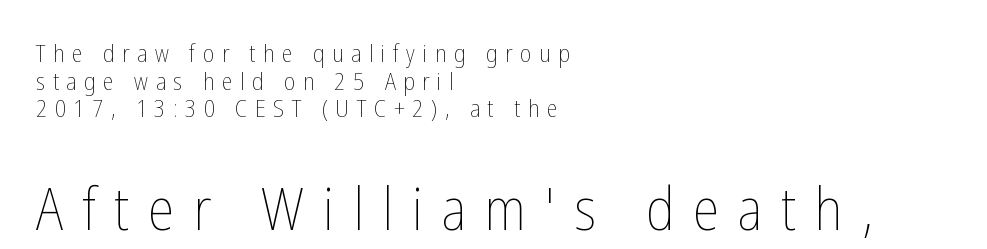
{"italic": "no", "bold": "no", "weight": "thin", "width": "condensed", "stroke_contrast": "low", "x_height": "medium", "monospaced": "no", "underline": "no", "align": "left", "line_spacing": "tight", "line_spacing_ratio": 1.15, "letter_spacing": "wide", "letter_spacing_em": 0.32, "larger_block": "second", "size_ratio": 2.46, "glyph_px": 59}
